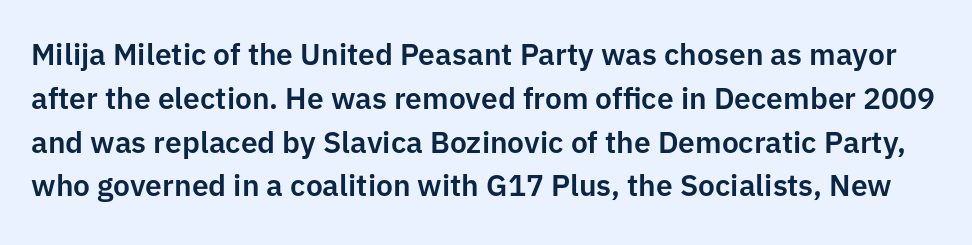
Spacing between characters is what you'd get straight out of the box. Serifs: no, the terminals of the letterforms are clean. Words float on clear page, feet unadorned. Posture: vertical. You could not count columns in this text — the font is proportionally spaced.
